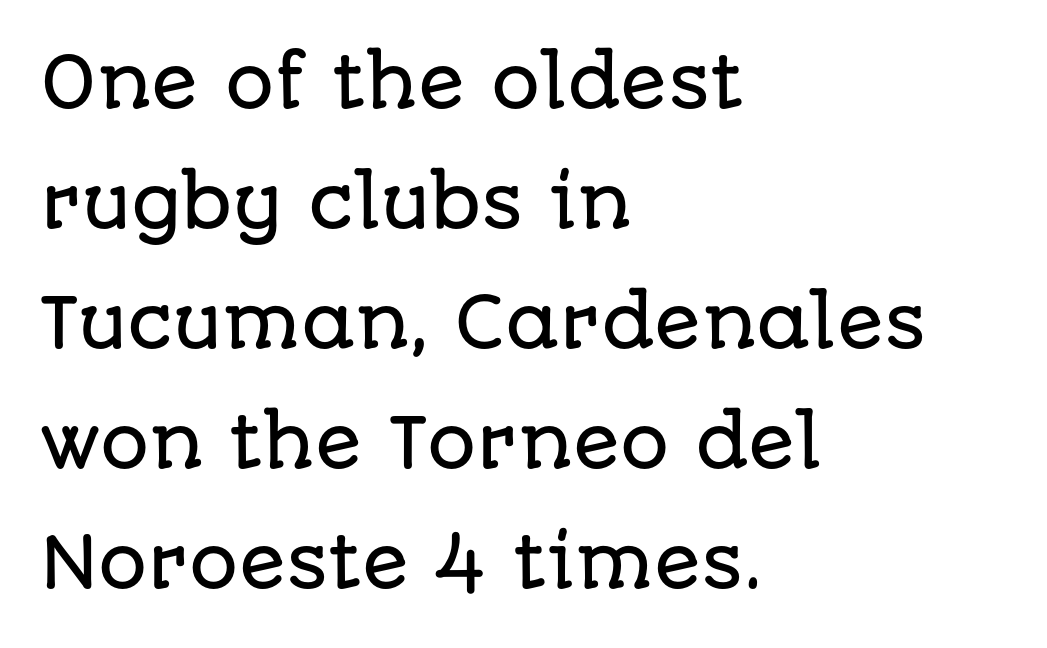
Is there any slant? The stems are plumb. The space directly below the letters is spotless. This sample uses a sans-serif face. The letters advance in unequal steps, a hallmark of proportional type.
